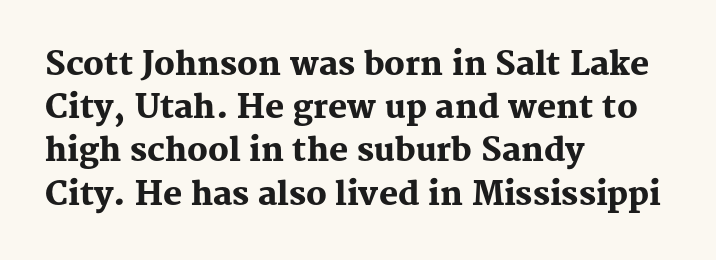
{"serif": "yes", "italic": "no", "bold": "yes", "weight": "heavy", "width": "normal", "stroke_contrast": "medium", "x_height": "medium", "monospaced": "no", "underline": "no", "align": "left", "line_spacing": "normal", "line_spacing_ratio": 1.35, "letter_spacing": "normal", "letter_spacing_em": 0.0, "glyph_px": 32}
